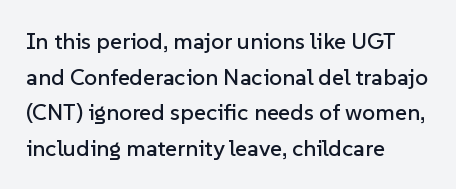
Every row of glyphs begins at an identical x-position on the left. The passage shown has conventional tracking throughout. A typesetter would mark this as roman, not italic. Letters rest on an invisible, unmarked baseline. In terms of leading, this rendering sits right in the middle.
